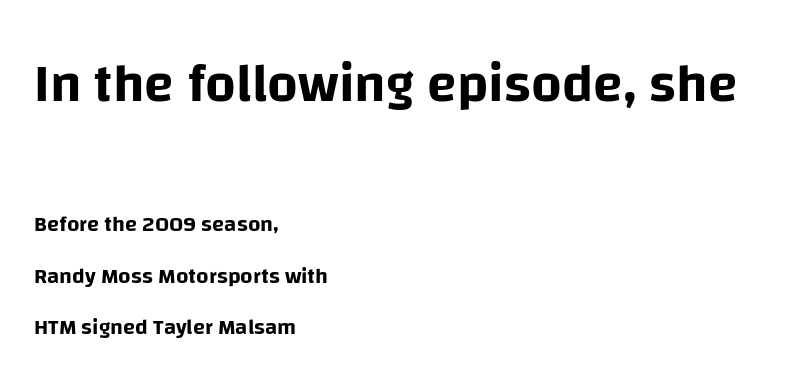
{"serif": "no", "italic": "no", "width": "normal", "stroke_contrast": "low", "x_height": "large", "monospaced": "no", "underline": "no", "align": "left", "line_spacing": "loose", "line_spacing_ratio": 2.35, "letter_spacing": "normal", "letter_spacing_em": 0.0, "larger_block": "first", "size_ratio": 2.45, "glyph_px": 54}
